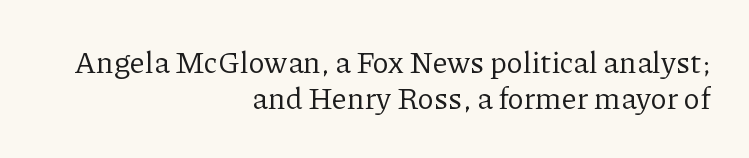
Stems here are at most as thick as an everyday book face. The specimen reads as upright at a glance. How are the letters spaced? Ordinarily, with no added tracking. Stroke terminals: seriffed. Looks like regular typesetting: each glyph gets only the width it needs. The glyphs are unaccompanied by any horizontal stroke below them.
